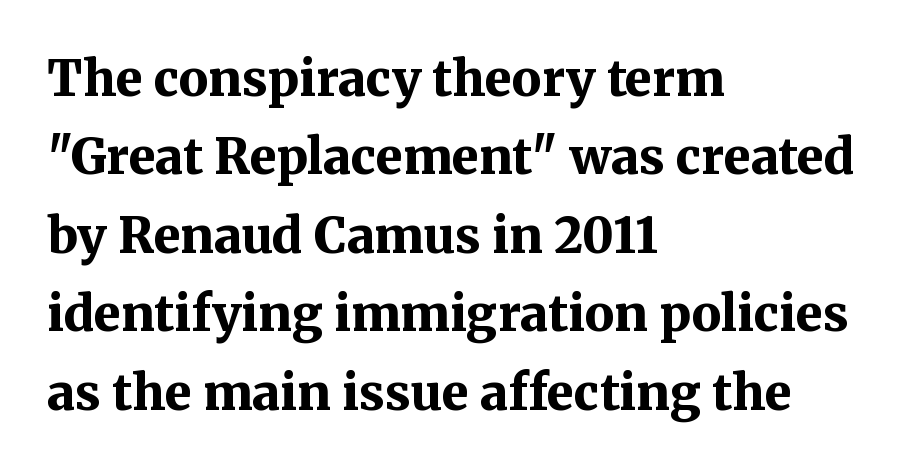
{"serif": "yes", "italic": "no", "bold": "yes", "weight": "bold", "width": "normal", "stroke_contrast": "medium", "x_height": "medium", "monospaced": "no", "underline": "no", "align": "left", "line_spacing": "normal", "line_spacing_ratio": 1.6, "letter_spacing": "normal", "letter_spacing_em": 0.0, "glyph_px": 49}
